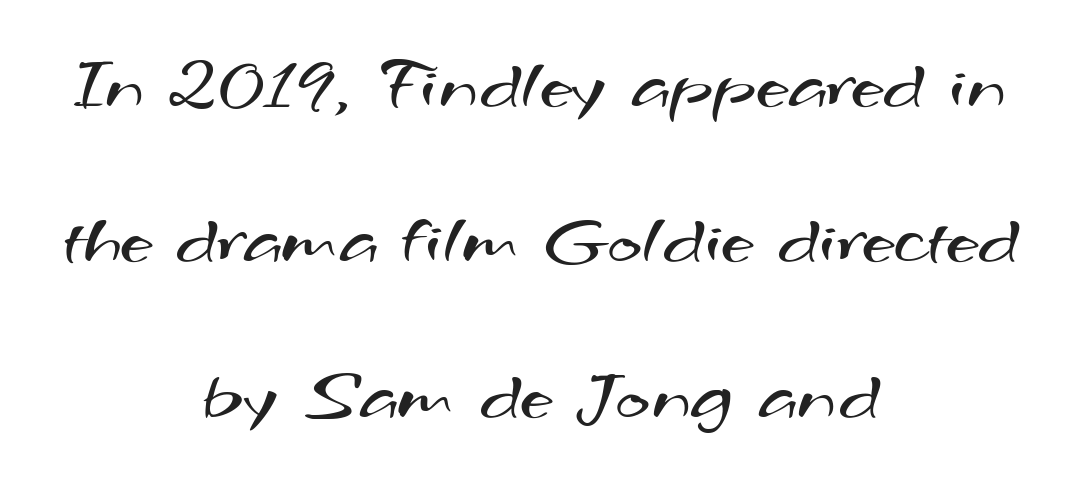
The image shows 74 px regular-weight, wide sans-serif type; set centered, loose line spacing (2.1x), normal letter spacing, not underlined; medium stroke contrast and a small x-height.
